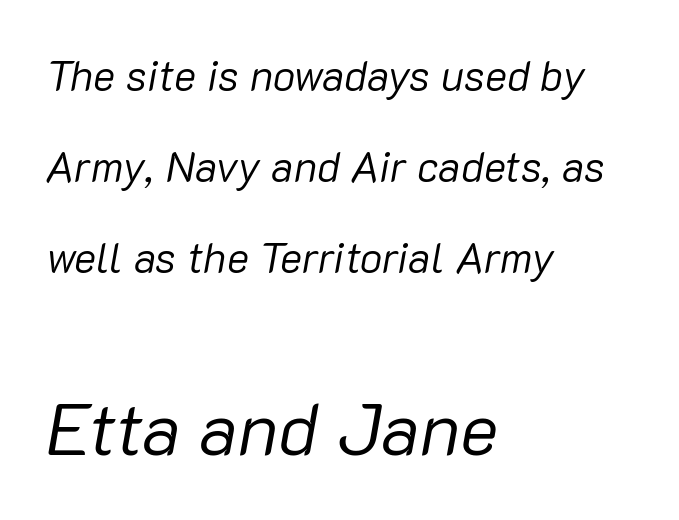
The letters advance in unequal steps, a hallmark of proportional type. Yep, that's italic — everything's leaning. The second block has been scaled up relative to the first. This rendering leaves character spacing at its baseline value. Typeset ragged right — the left edge is the straight one.
